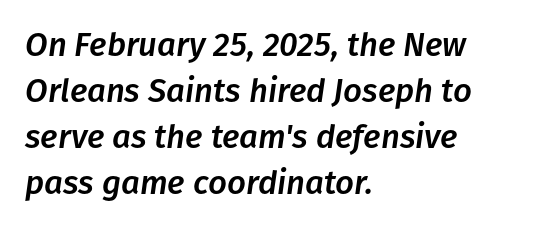
{"italic": "yes", "lean": "right", "slant_degrees": 8, "width": "normal", "stroke_contrast": "low", "x_height": "medium", "monospaced": "no", "underline": "no", "align": "left", "line_spacing": "normal", "line_spacing_ratio": 1.39, "letter_spacing": "normal", "letter_spacing_em": 0.0, "glyph_px": 33}
